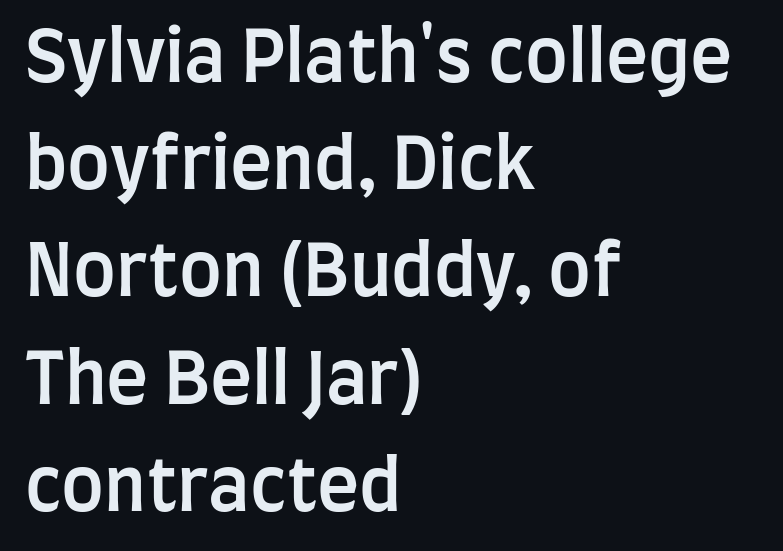
{"serif": "no", "italic": "no", "bold": "semi", "weight": "semibold", "width": "condensed", "stroke_contrast": "low", "x_height": "large", "monospaced": "no", "underline": "no", "align": "left", "line_spacing": "normal", "line_spacing_ratio": 1.51, "letter_spacing": "normal", "letter_spacing_em": 0.0, "glyph_px": 71}
